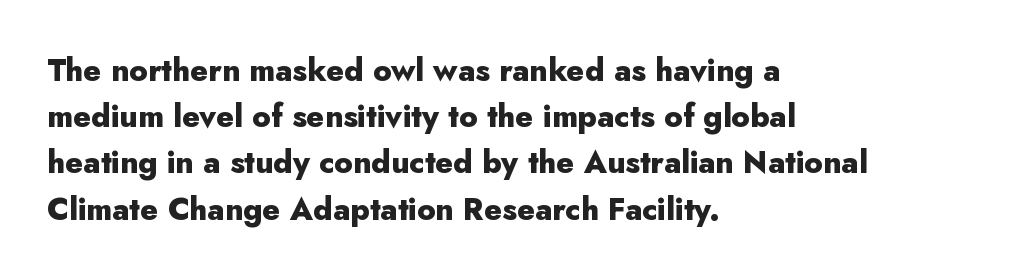
The image shows 31 px heavy sans-serif type, upright; set left-aligned, normal line spacing (1.49x), normal letter spacing, not underlined; low stroke contrast and a small x-height.
